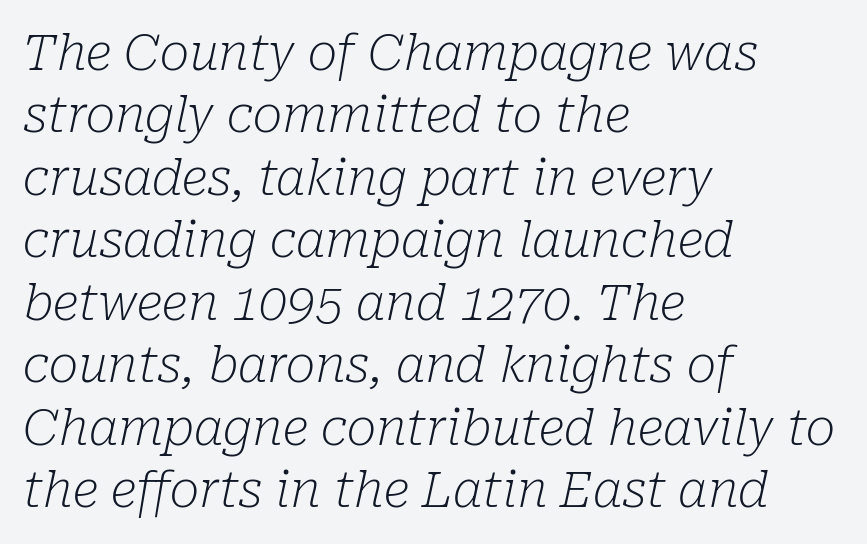
Nothing heavy about these letters — not bold at all. Each letter keeps its own natural width here, so spacing adapts to shape. This sample uses plain, unmodified letter spacing. Small tapered or slab feet sit at the stroke ends, so this counts as serif. Posture: slanted.
